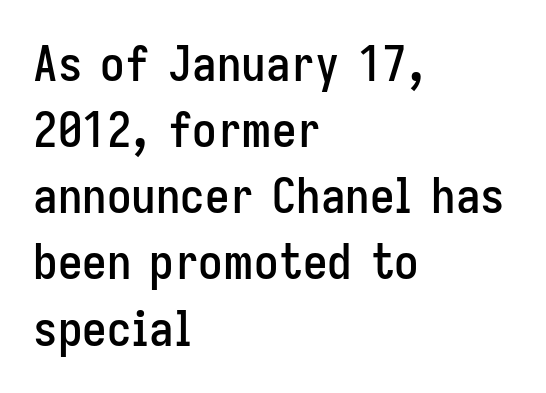
The image shows 49 px condensed sans-serif type, upright; set left-aligned, normal line spacing (1.35x), normal letter spacing, not underlined; low stroke contrast and a medium x-height.
